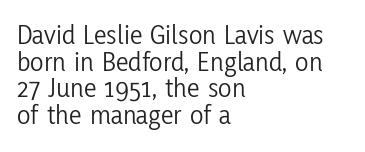
Q: Is the text bold? A: No.
Q: Is the text italic (slanted)? A: No, it is upright.
Q: Is the typeface a serif or a sans-serif typeface? A: Sans-serif.
Q: Is the text underlined? A: No.
Q: How is the paragraph aligned? A: Left-aligned.
Q: Is the spacing between letters normal or unusually wide? A: Normal.
Q: Is the spacing between lines tight, normal or loose? A: Tight.
Q: Width (condensed, normal, or wide)? A: Condensed.
Q: Stroke contrast? A: Low.
Q: x-height? A: Medium.
Q: Monospaced? A: No.
